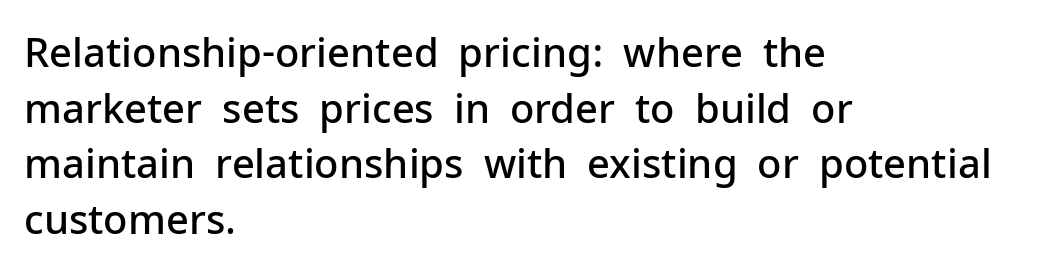
The image shows 40 px semibold sans-serif type, upright; set left-aligned, normal line spacing (1.39x), normal letter spacing, not underlined; low stroke contrast and a medium x-height.
